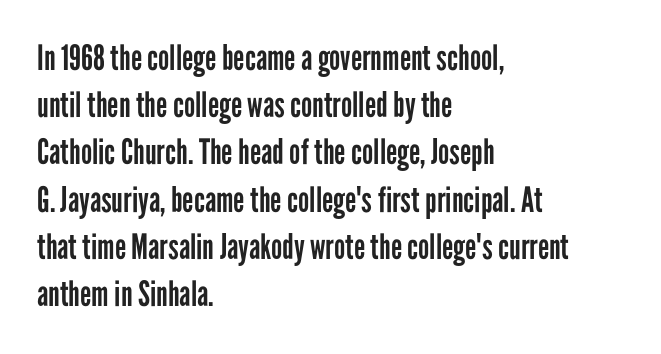
Stroke thickness stays within the range of a standard reading face or lighter. Bare-footed words on every line. A classic flush-left, rag-right setting is used for this passage. Is there any slant? The stems are plumb.
